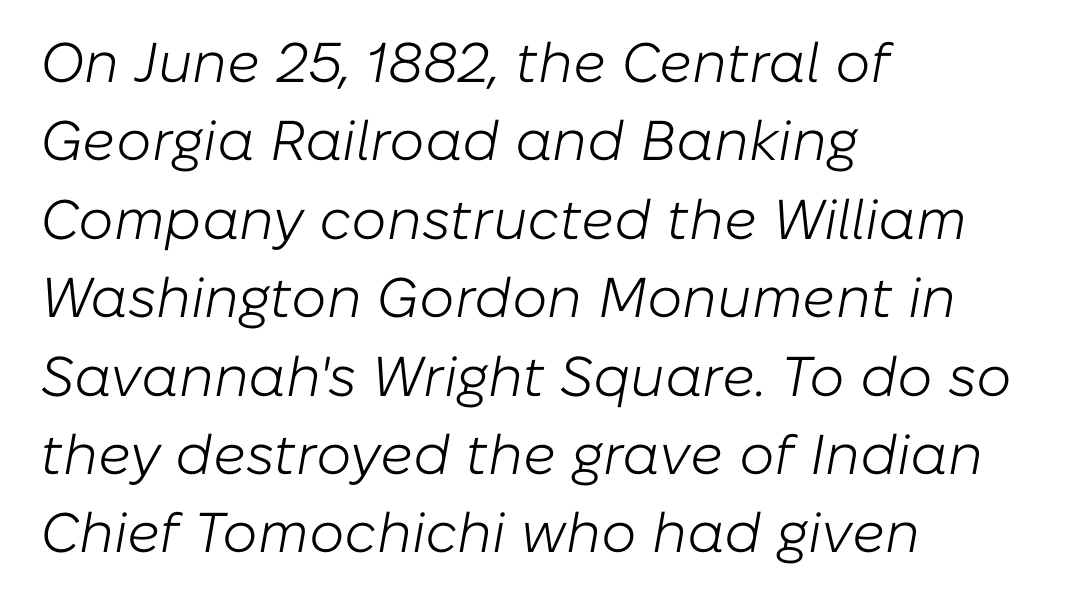
{"italic": "yes", "lean": "right", "slant_degrees": 10, "bold": "no", "weight": "light", "width": "normal", "stroke_contrast": "low", "x_height": "medium", "monospaced": "no", "underline": "no", "align": "left", "line_spacing": "normal", "line_spacing_ratio": 1.4, "letter_spacing": "normal", "letter_spacing_em": 0.0, "glyph_px": 56}
